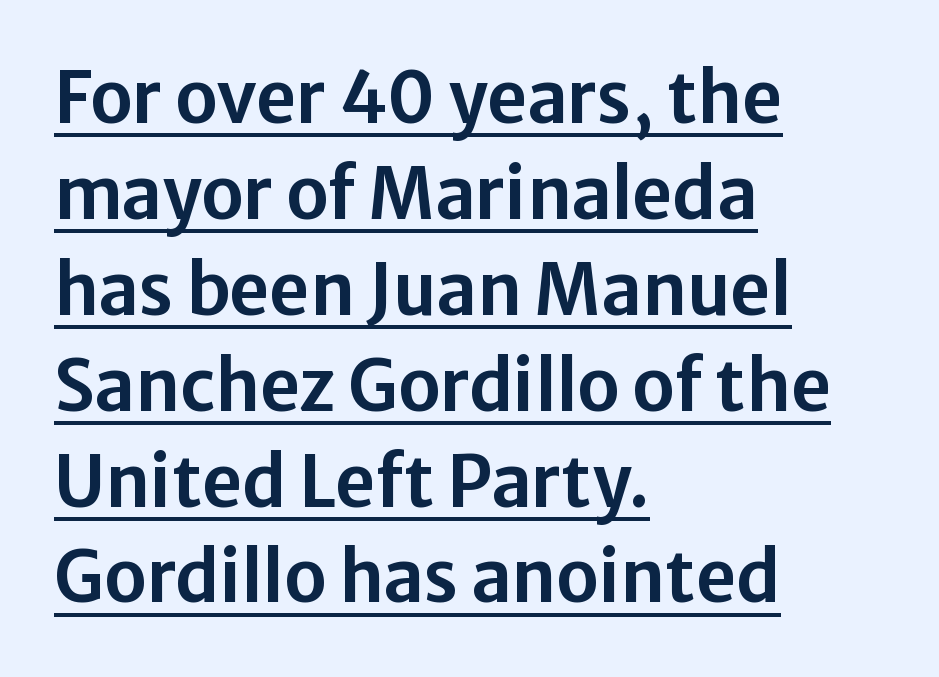
{"serif": "no", "italic": "no", "width": "normal", "stroke_contrast": "low", "x_height": "medium", "monospaced": "no", "underline": "yes", "align": "left", "line_spacing": "normal", "line_spacing_ratio": 1.37, "letter_spacing": "normal", "letter_spacing_em": 0.0, "glyph_px": 70}
